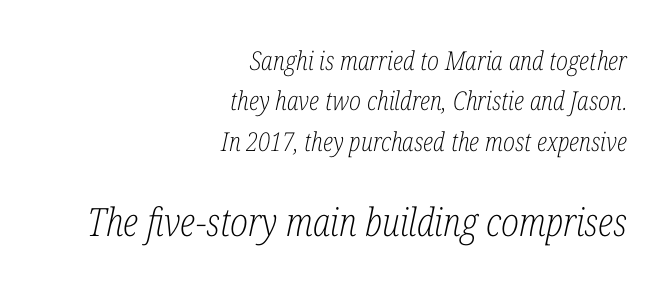
Q: Is the text bold? A: No.
Q: Is the text italic (slanted)? A: Yes, it leans right by about 12 degrees.
Q: Is the typeface a serif or a sans-serif typeface? A: Serif.
Q: Is the text underlined? A: No.
Q: How is the paragraph aligned? A: Right-aligned.
Q: Is the spacing between letters normal or unusually wide? A: Normal.
Q: Is the spacing between lines tight, normal or loose? A: Normal.
Q: Which block of text is set in a larger size, the first (top) or the second (bottom)? A: The second (bottom) one.
Q: Width (condensed, normal, or wide)? A: Condensed.
Q: Stroke contrast? A: Low.
Q: x-height? A: Medium.
Q: Monospaced? A: No.
